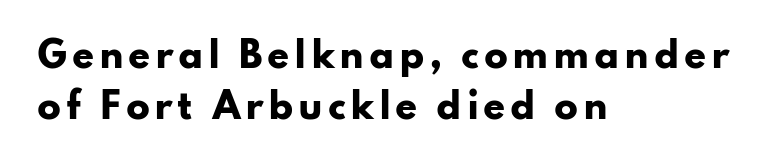
The image shows 35 px heavy, wide sans-serif type, upright; set left-aligned, normal line spacing (1.47x), not underlined; low stroke contrast and a small x-height.
